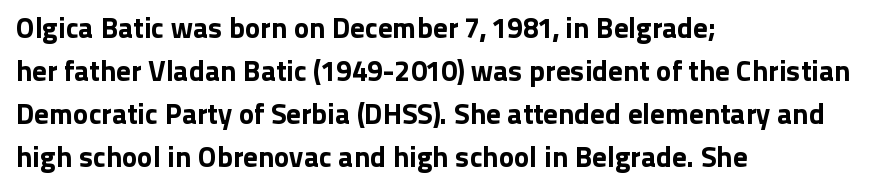
Nope, no serifs anywhere on these letters. If you drew a ruler down the left edge, every line would touch it. This is roman type, the default non-slanted kind. Plain, unruled lines of type.
